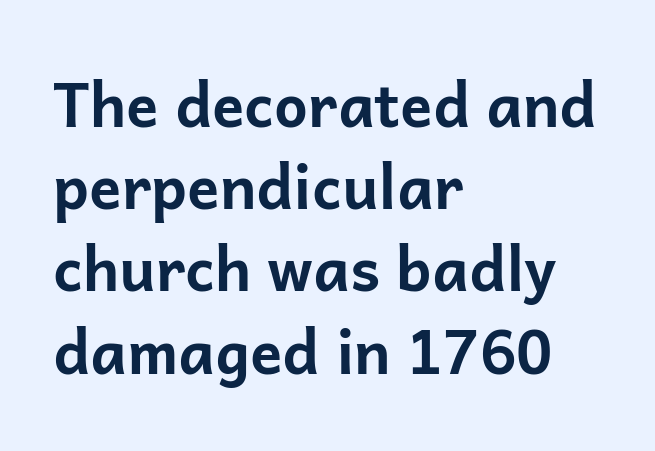
{"serif": "no", "italic": "no", "bold": "yes", "weight": "bold", "width": "normal", "stroke_contrast": "low", "x_height": "medium", "monospaced": "no", "underline": "no", "align": "left", "line_spacing": "normal", "line_spacing_ratio": 1.37, "letter_spacing": "normal", "letter_spacing_em": 0.0, "glyph_px": 60}
